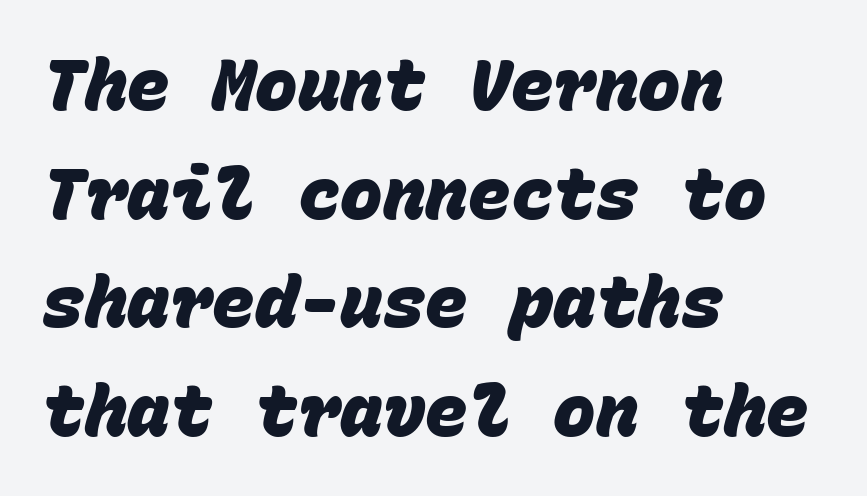
The lines sit at an ordinary, default distance from one another. Letters rest on an invisible, unmarked baseline. Is the type bold? Yes — the strokes are clearly thick and heavy. The passage is arranged the way most books set body copy — flush left.
